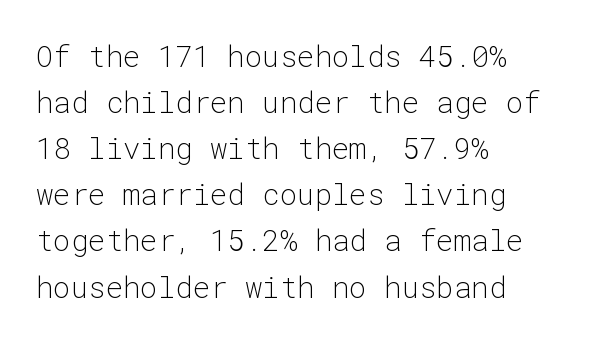
Q: Is the text bold? A: No.
Q: Is the text italic (slanted)? A: No, it is upright.
Q: Is the typeface a serif or a sans-serif typeface? A: Sans-serif.
Q: Is the text underlined? A: No.
Q: How is the paragraph aligned? A: Left-aligned.
Q: Is the spacing between letters normal or unusually wide? A: Normal.
Q: Is the spacing between lines tight, normal or loose? A: Normal.
Q: Width (condensed, normal, or wide)? A: Normal.
Q: Stroke contrast? A: Low.
Q: x-height? A: Medium.
Q: Monospaced? A: Yes.
